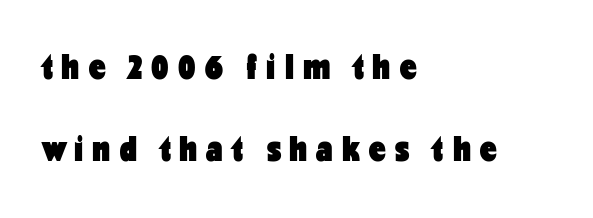
{"serif": "no", "italic": "no", "bold": "yes", "weight": "heavy", "width": "condensed", "stroke_contrast": "low", "x_height": "medium", "monospaced": "no", "underline": "no", "align": "left", "line_spacing": "loose", "line_spacing_ratio": 2.21, "letter_spacing": "wide", "letter_spacing_em": 0.25, "glyph_px": 37}
